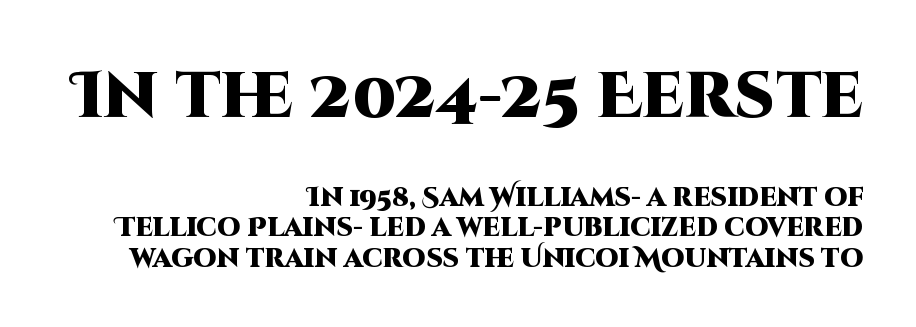
Thick stems and heavy bowls — unmistakably bold. If you squint, the top block still reads clearly — it's the larger of the two. The passage shown is not underscored anywhere. These lines are rendered in a variable-pitch font. It's the straight-up-and-down kind of type.
